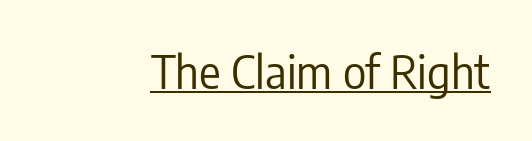
This sample uses a sans-serif face. The rendering uses the underline text-decoration. Posture: vertical. Stroke thickness stays within the range of a standard reading face or lighter. Here the glyphs are tracked normally, forming tight word shapes. Proportional: the letters do not fall into vertical columns.
